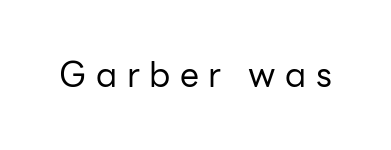
The image shows 34 px regular-weight sans-serif type, upright; set unusually wide letter spacing (+0.28 em), not underlined; low stroke contrast and a medium x-height.
